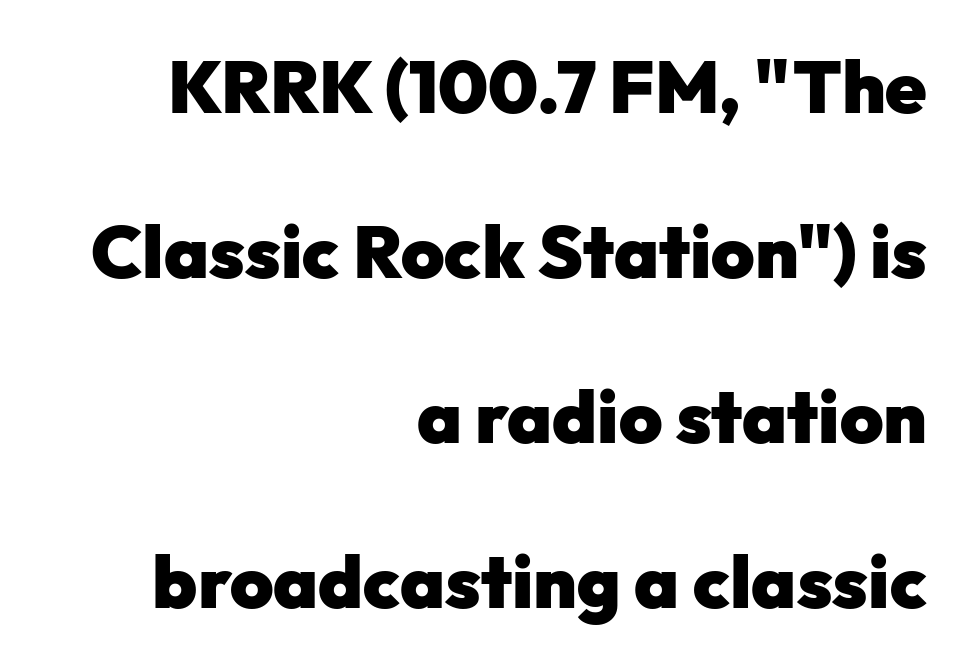
Q: Is the text bold? A: Yes.
Q: Is the text italic (slanted)? A: No, it is upright.
Q: Is the typeface a serif or a sans-serif typeface? A: Sans-serif.
Q: Is the text underlined? A: No.
Q: How is the paragraph aligned? A: Right-aligned.
Q: Is the spacing between letters normal or unusually wide? A: Normal.
Q: Is the spacing between lines tight, normal or loose? A: Loose.
Q: Width (condensed, normal, or wide)? A: Normal.
Q: Stroke contrast? A: Low.
Q: x-height? A: Medium.
Q: Monospaced? A: No.
